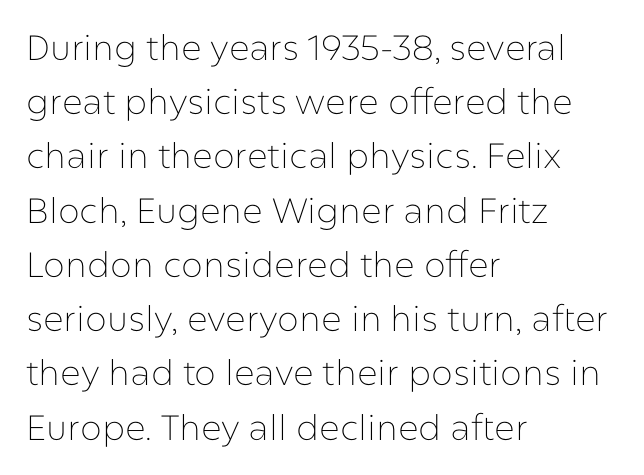
{"serif": "no", "italic": "no", "bold": "no", "weight": "thin", "width": "normal", "stroke_contrast": "low", "x_height": "medium", "monospaced": "no", "underline": "no", "align": "left", "line_spacing": "normal", "line_spacing_ratio": 1.55, "letter_spacing": "normal", "letter_spacing_em": 0.0, "glyph_px": 35}
